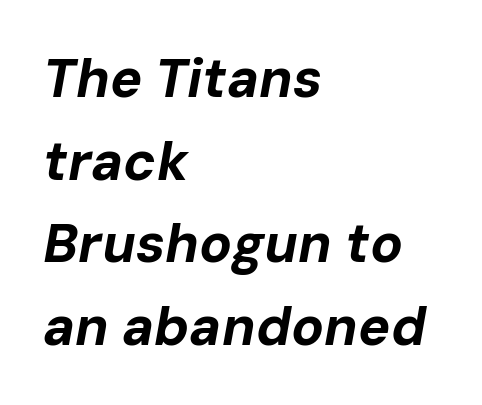
The compositor pushed each line to the left boundary. The characters look thick and weighty, a clear bold. Is this a fixed-width face? No — the glyphs have proportional, varying widths. There's an unmistakable incline to the writing here. Letter spacing: default. Underline: absent.
